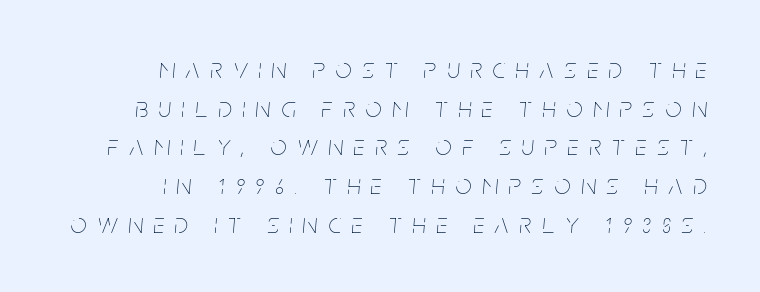
Q: Is the text bold? A: No.
Q: Is the text italic (slanted)? A: Yes, it leans right by about 5 degrees.
Q: Is the text underlined? A: No.
Q: How is the paragraph aligned? A: Right-aligned.
Q: Is the spacing between letters normal or unusually wide? A: Unusually wide.
Q: Is the spacing between lines tight, normal or loose? A: Normal.
Q: Width (condensed, normal, or wide)? A: Condensed.
Q: Stroke contrast? A: Low.
Q: x-height? A: Large.
Q: Monospaced? A: No.
